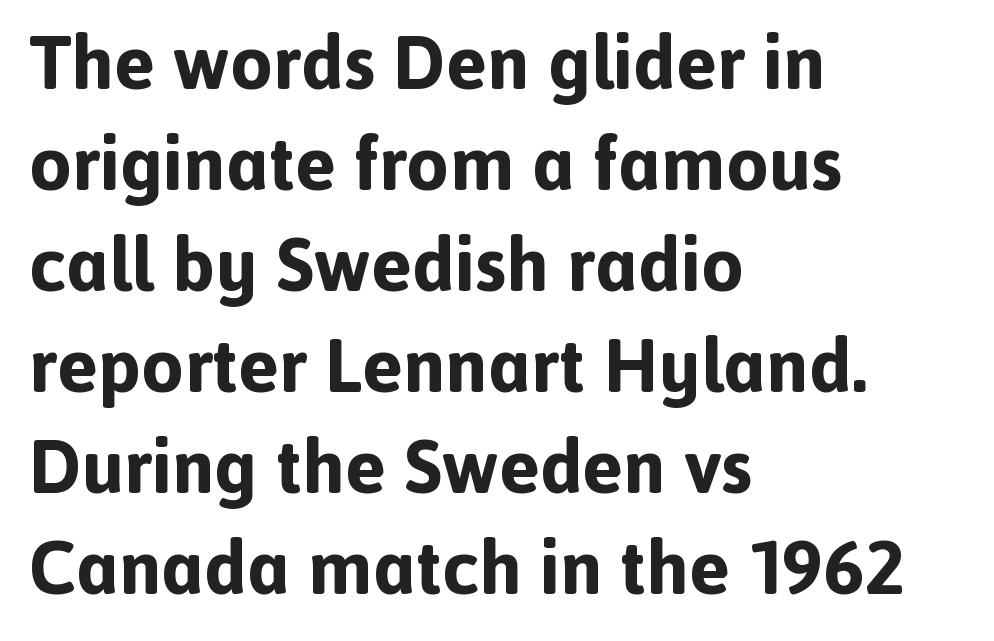
The image shows 76 px bold sans-serif type, upright; set left-aligned, normal line spacing (1.33x), normal letter spacing, not underlined; a medium x-height.
